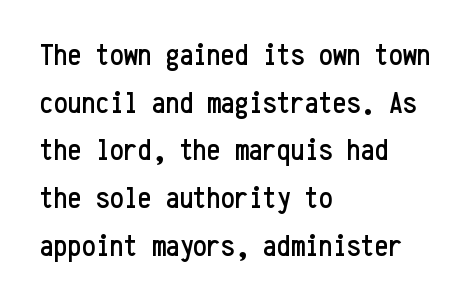
The image shows 31 px condensed sans-serif type, upright, monospaced; set left-aligned, normal line spacing (1.54x), normal letter spacing, not underlined; low stroke contrast and a medium x-height.
